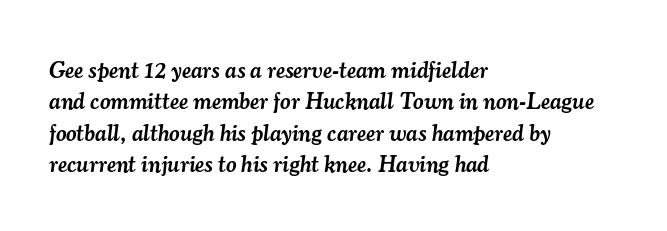
Successive baselines arrive at the customary interval. Glance below the letters and you will spot only blank space. Caption: standard tracking, unaltered. Its strokes are somewhat broadened, the hallmark of semibold type. Italic: yes, the glyphs are oblique.
